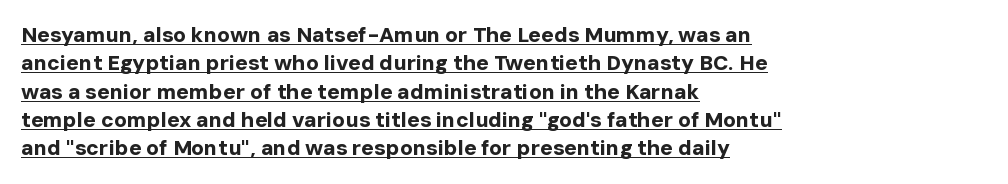
Q: Is the text bold? A: Yes.
Q: Is the text italic (slanted)? A: No, it is upright.
Q: Is the text underlined? A: Yes.
Q: How is the paragraph aligned? A: Left-aligned.
Q: Is the spacing between letters normal or unusually wide? A: Normal.
Q: Is the spacing between lines tight, normal or loose? A: Normal.
